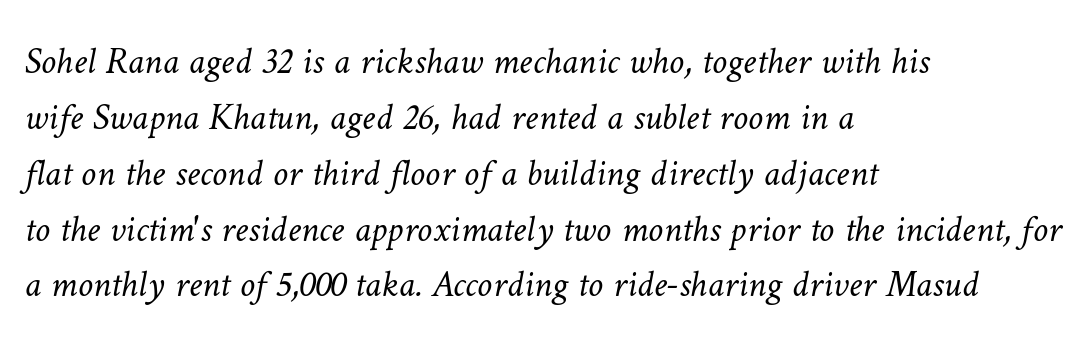
The image shows 38 px light type; set left-aligned, normal line spacing (1.47x), normal letter spacing, not underlined; low stroke contrast and a medium x-height.
